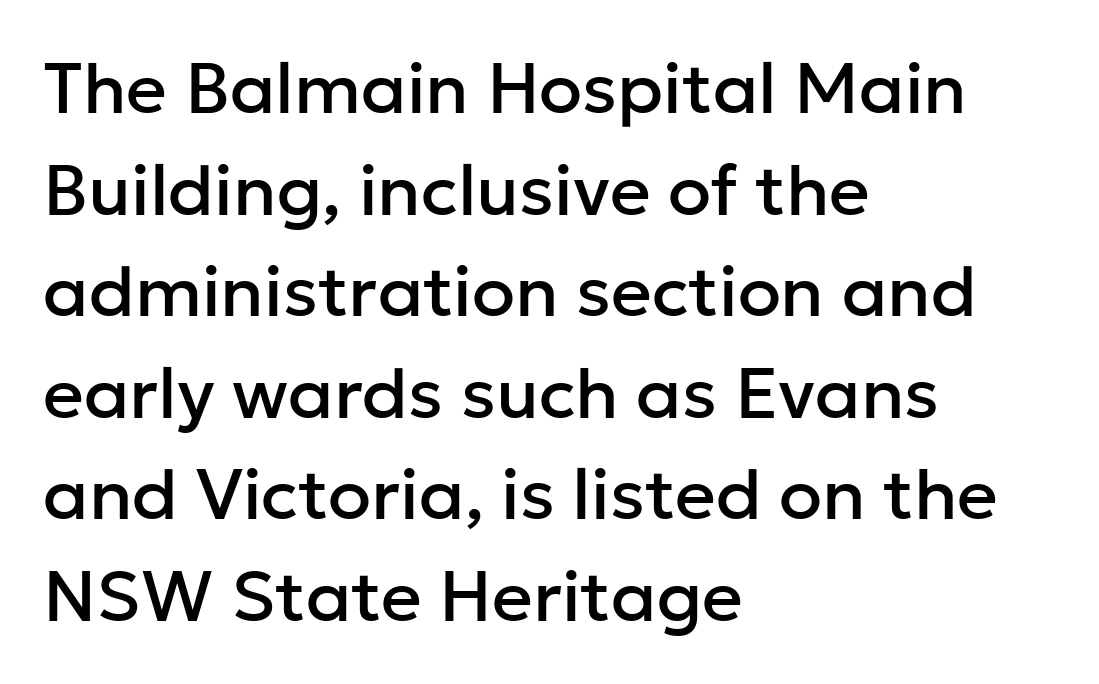
{"serif": "no", "italic": "no", "width": "normal", "stroke_contrast": "low", "x_height": "medium", "monospaced": "no", "underline": "no", "align": "left", "line_spacing": "normal", "line_spacing_ratio": 1.43, "letter_spacing": "normal", "letter_spacing_em": 0.0, "glyph_px": 71}
